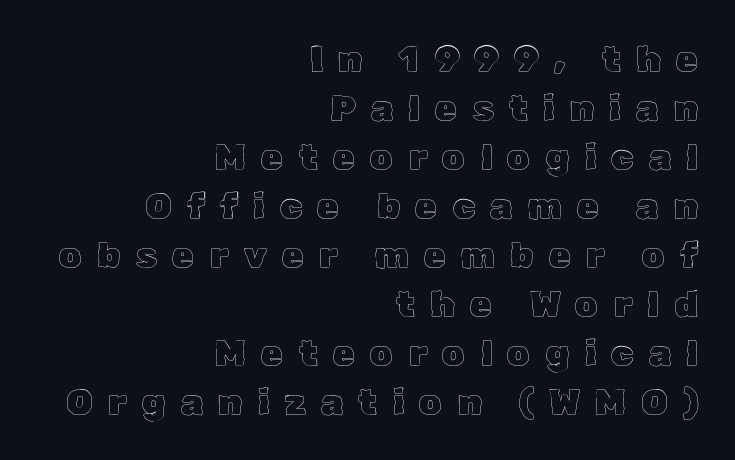
The image shows 36 px text type, upright; set right-aligned, normal line spacing (1.36x), unusually wide letter spacing (+0.42 em), not underlined; a medium x-height.
